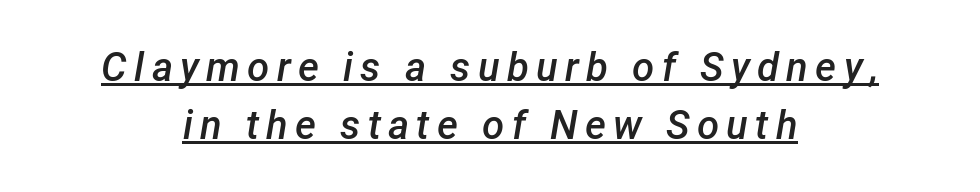
{"italic": "yes", "lean": "right", "slant_degrees": 12, "bold": "semi", "weight": "semibold", "width": "normal", "stroke_contrast": "low", "x_height": "medium", "monospaced": "no", "underline": "yes", "align": "center", "line_spacing": "normal", "line_spacing_ratio": 1.45, "glyph_px": 40}
